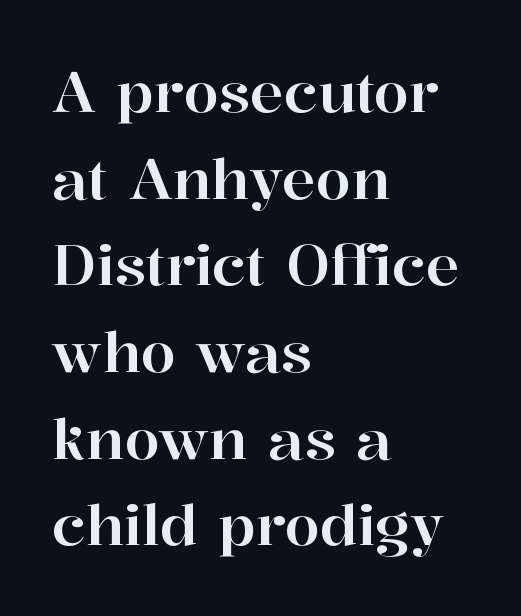
Q: Is the text italic (slanted)? A: No, it is upright.
Q: Is the typeface a serif or a sans-serif typeface? A: Serif.
Q: Is the text underlined? A: No.
Q: How is the paragraph aligned? A: Left-aligned.
Q: Is the spacing between letters normal or unusually wide? A: Normal.
Q: Is the spacing between lines tight, normal or loose? A: Normal.
Q: Width (condensed, normal, or wide)? A: Normal.
Q: Stroke contrast? A: High.
Q: x-height? A: Medium.
Q: Monospaced? A: No.
